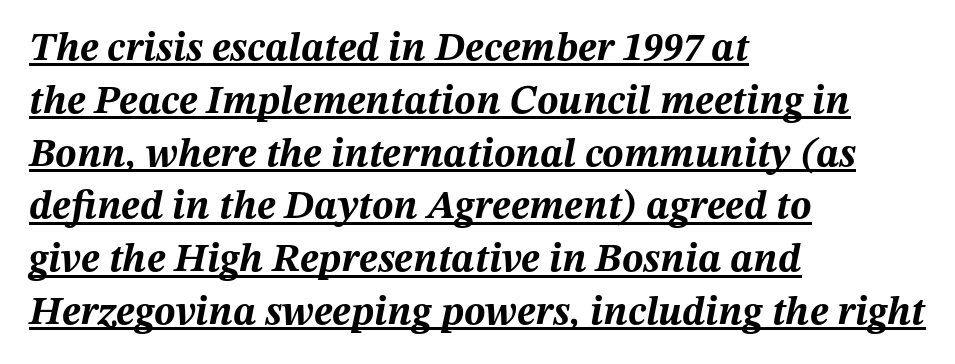
Q: Is the text bold? A: Yes.
Q: Is the text italic (slanted)? A: Yes, it leans right by about 12 degrees.
Q: Is the text underlined? A: Yes.
Q: How is the paragraph aligned? A: Left-aligned.
Q: Is the spacing between letters normal or unusually wide? A: Normal.
Q: Is the spacing between lines tight, normal or loose? A: Normal.
Q: Width (condensed, normal, or wide)? A: Normal.
Q: Stroke contrast? A: Medium.
Q: x-height? A: Medium.
Q: Monospaced? A: No.
